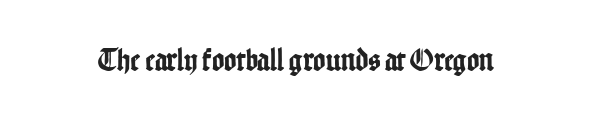
{"serif": "no", "italic": "no", "width": "condensed", "stroke_contrast": "low", "x_height": "medium", "monospaced": "no", "underline": "no", "letter_spacing": "normal", "letter_spacing_em": 0.0, "glyph_px": 33}
